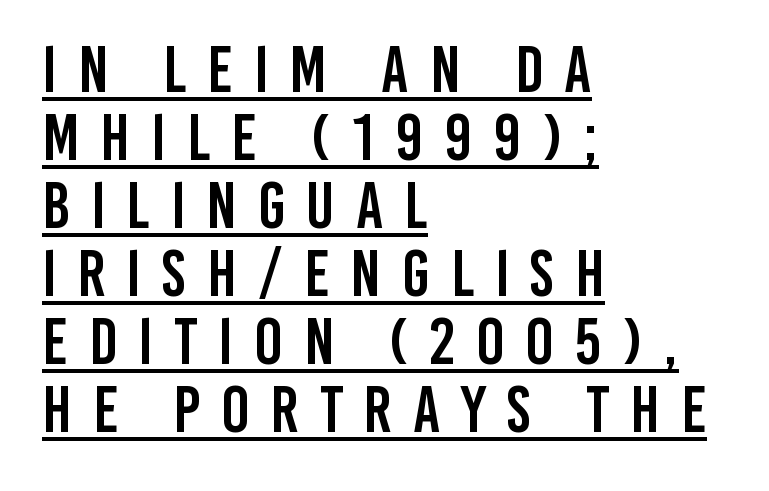
{"serif": "no", "italic": "no", "width": "condensed", "stroke_contrast": "low", "x_height": "large", "monospaced": "no", "underline": "yes", "align": "left", "line_spacing": "tight", "line_spacing_ratio": 1.03, "letter_spacing": "wide", "letter_spacing_em": 0.32, "glyph_px": 66}
